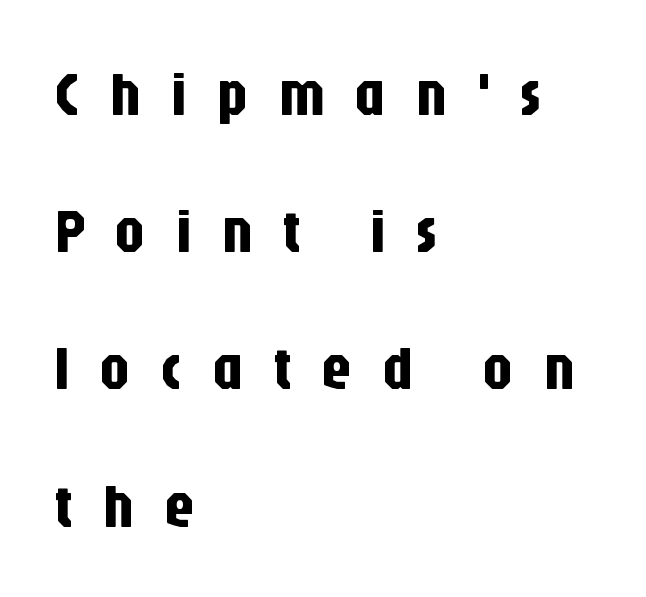
Q: Is the text italic (slanted)? A: No, it is upright.
Q: Is the typeface a serif or a sans-serif typeface? A: Sans-serif.
Q: Is the text underlined? A: No.
Q: How is the paragraph aligned? A: Left-aligned.
Q: Is the spacing between letters normal or unusually wide? A: Unusually wide.
Q: Is the spacing between lines tight, normal or loose? A: Loose.
Q: Width (condensed, normal, or wide)? A: Condensed.
Q: Stroke contrast? A: Low.
Q: x-height? A: Large.
Q: Monospaced? A: No.
